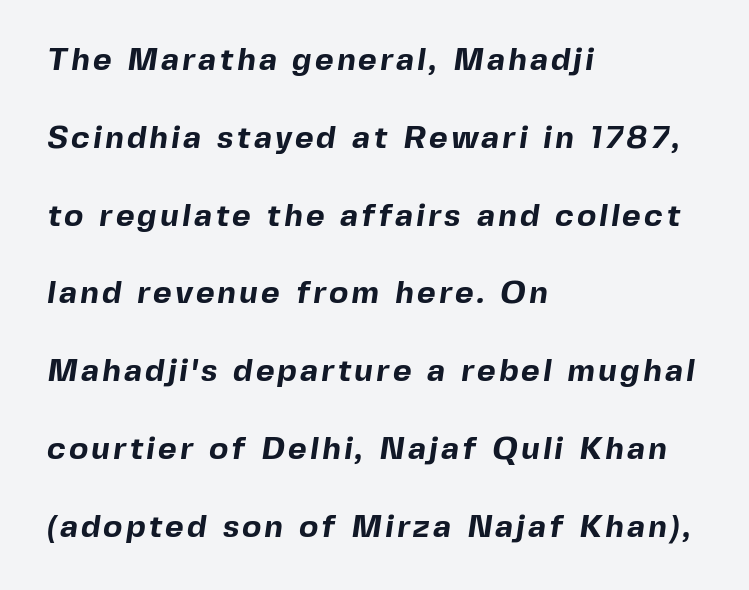
{"serif": "no", "bold": "yes", "weight": "bold", "width": "normal", "x_height": "medium", "monospaced": "no", "underline": "no", "align": "left", "line_spacing": "loose", "line_spacing_ratio": 2.43, "glyph_px": 32}
